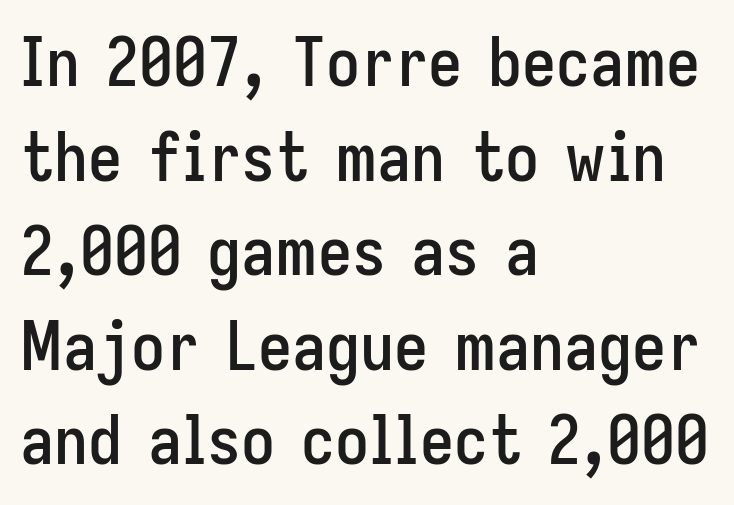
{"serif": "no", "italic": "no", "width": "condensed", "stroke_contrast": "low", "x_height": "medium", "monospaced": "no", "underline": "no", "align": "left", "line_spacing": "normal", "line_spacing_ratio": 1.39, "letter_spacing": "normal", "letter_spacing_em": 0.0, "glyph_px": 68}
